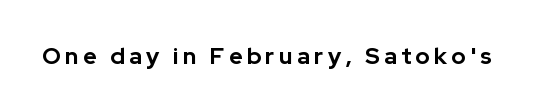
{"italic": "no", "bold": "yes", "underline": "no", "glyph_px": 23}
